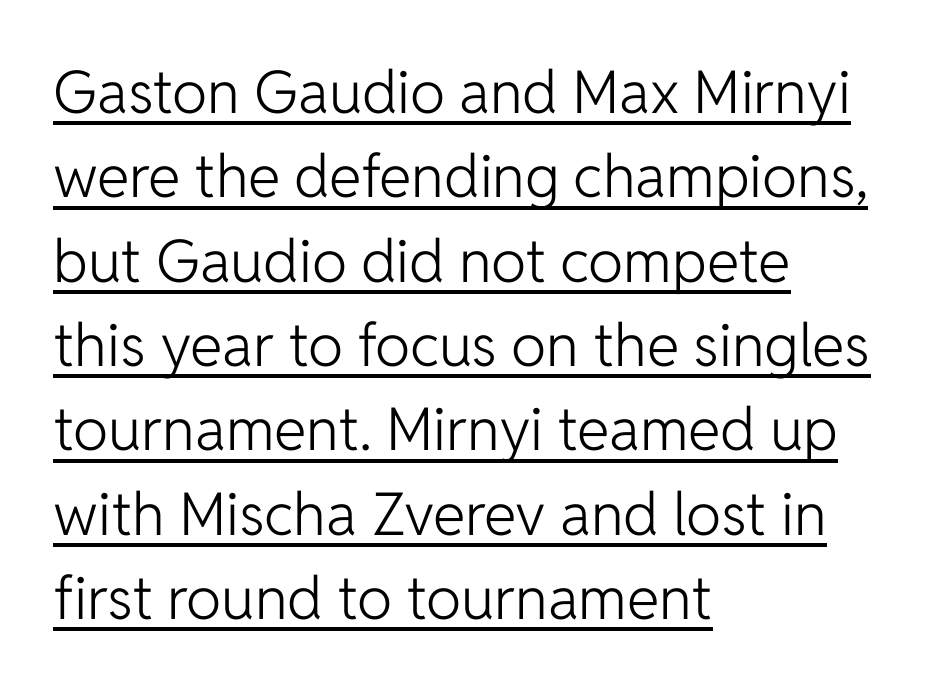
{"serif": "no", "italic": "no", "bold": "no", "weight": "light", "width": "normal", "stroke_contrast": "low", "x_height": "medium", "monospaced": "no", "underline": "yes", "align": "left", "line_spacing": "normal", "line_spacing_ratio": 1.43, "letter_spacing": "normal", "letter_spacing_em": 0.0, "glyph_px": 59}
